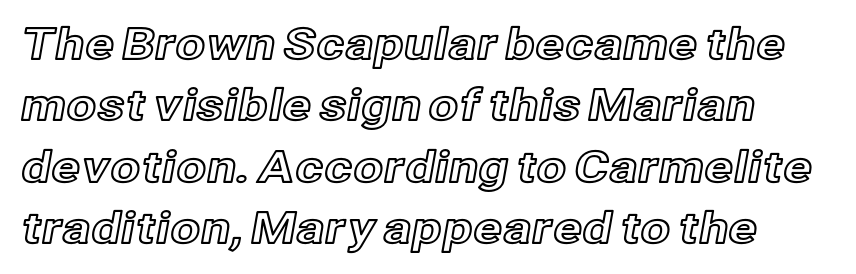
Q: Is the text italic (slanted)? A: Yes.
Q: Is the text underlined? A: No.
Q: How is the paragraph aligned? A: Left-aligned.
Q: Is the spacing between letters normal or unusually wide? A: Normal.
Q: Is the spacing between lines tight, normal or loose? A: Normal.
Q: Width (condensed, normal, or wide)? A: Normal.
Q: x-height? A: Medium.
Q: Monospaced? A: No.
